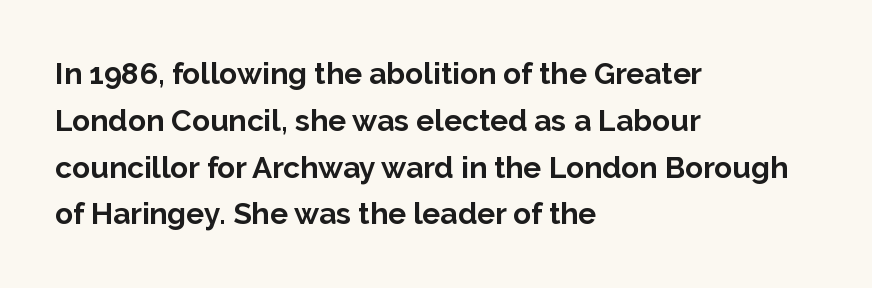
Q: Is the text bold? A: Yes.
Q: Is the text italic (slanted)? A: No, it is upright.
Q: Is the typeface a serif or a sans-serif typeface? A: Sans-serif.
Q: Is the text underlined? A: No.
Q: How is the paragraph aligned? A: Left-aligned.
Q: Is the spacing between letters normal or unusually wide? A: Normal.
Q: Is the spacing between lines tight, normal or loose? A: Normal.
Q: Width (condensed, normal, or wide)? A: Normal.
Q: Stroke contrast? A: Low.
Q: x-height? A: Medium.
Q: Monospaced? A: No.
